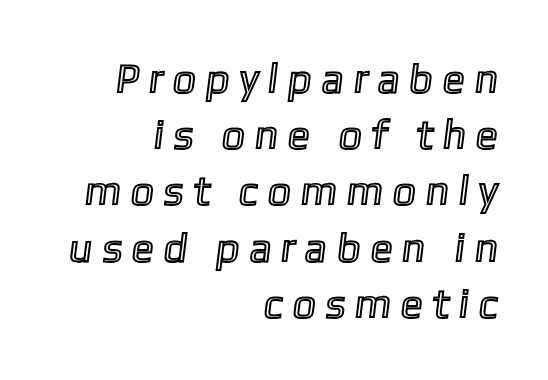
The image shows 41 px condensed type; set right-aligned, normal line spacing (1.37x), unusually wide letter spacing (+0.31 em), not underlined; a medium x-height.
